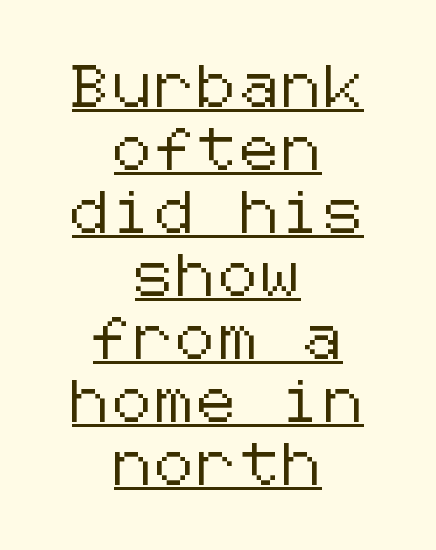
{"serif": "no", "italic": "no", "width": "normal", "stroke_contrast": "low", "x_height": "medium", "underline": "yes", "align": "center", "line_spacing": "normal", "line_spacing_ratio": 1.5, "glyph_px": 42}
